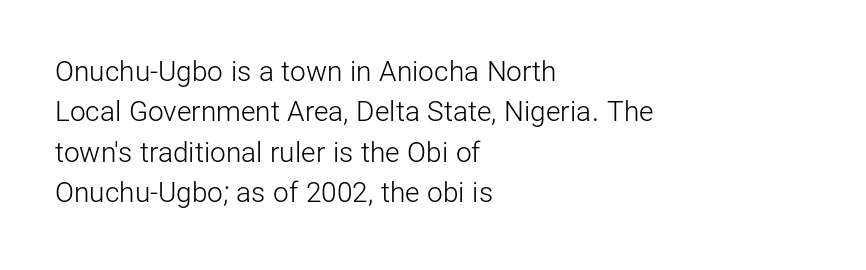
Q: Is the text bold? A: No.
Q: Is the text italic (slanted)? A: No, it is upright.
Q: Is the typeface a serif or a sans-serif typeface? A: Sans-serif.
Q: Is the text underlined? A: No.
Q: How is the paragraph aligned? A: Left-aligned.
Q: Is the spacing between letters normal or unusually wide? A: Normal.
Q: Is the spacing between lines tight, normal or loose? A: Normal.
Q: Width (condensed, normal, or wide)? A: Normal.
Q: Stroke contrast? A: Low.
Q: x-height? A: Medium.
Q: Monospaced? A: No.
